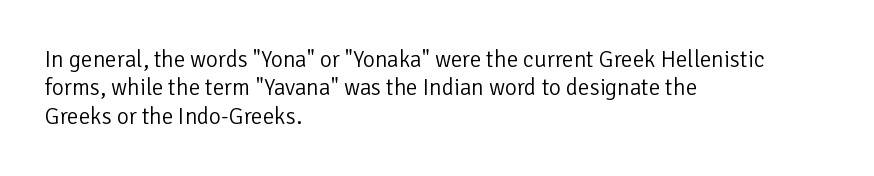
The image shows 23 px text type, upright; set left-aligned, line spacing 1.23x, normal letter spacing, not underlined.
